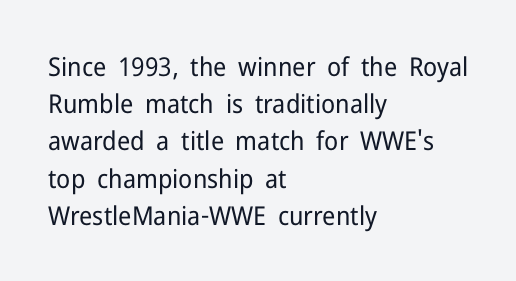
The image shows 26 px text type, upright; set left-aligned, normal line spacing (1.43x), normal letter spacing, not underlined.
